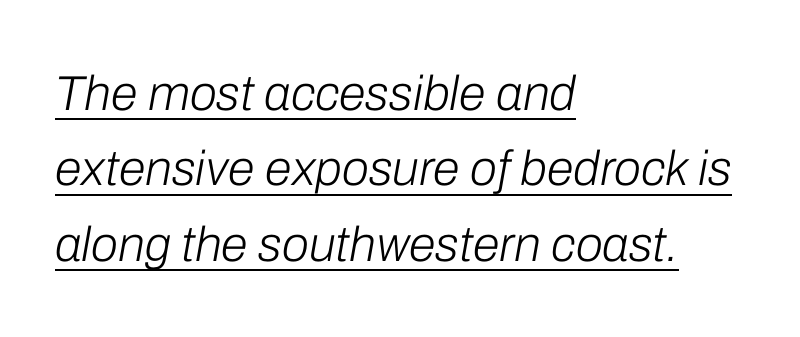
The letters advance in unequal steps, a hallmark of proportional type. The face used here appears with an underline applied. In terms of letterspacing, this is plain default setting. The passage shown leans; its letterforms are oblique. This rendering uses left alignment, leaving the right contour irregular. Weight class: somewhere from thin through regular.
